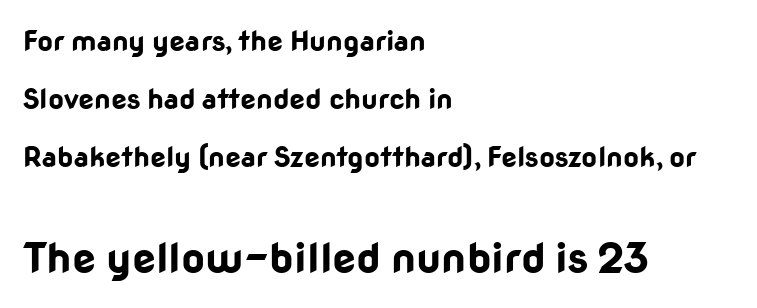
The image shows 42 px bold sans-serif type, upright; set left-aligned, loose line spacing (2.08x), normal letter spacing, not underlined; the second (bottom) block is 1.5x larger; low stroke contrast and a medium x-height.
